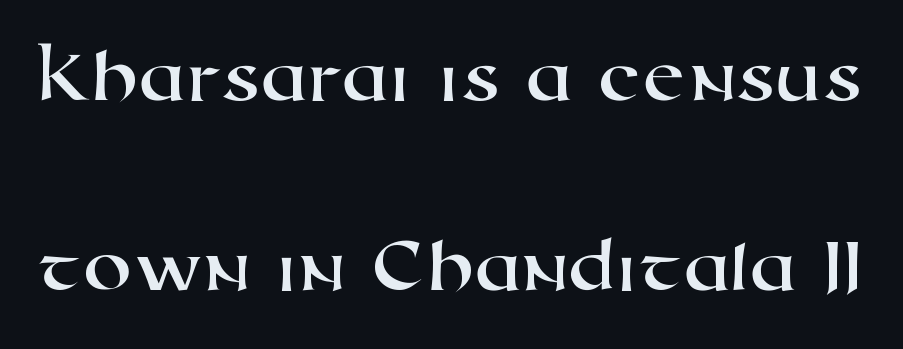
Q: Is the typeface a serif or a sans-serif typeface? A: Sans-serif.
Q: Is the text underlined? A: No.
Q: Is the spacing between letters normal or unusually wide? A: Normal.
Q: Is the spacing between lines tight, normal or loose? A: Loose.
Q: Width (condensed, normal, or wide)? A: Wide.
Q: Stroke contrast? A: High.
Q: x-height? A: Medium.
Q: Monospaced? A: No.
